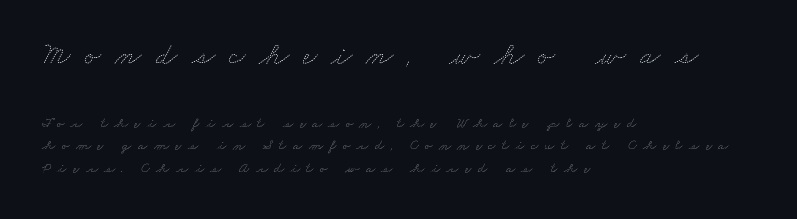
The image shows 31 px thin, wide type; set left-aligned, normal line spacing (1.61x), unusually wide letter spacing (+0.45 em), not underlined; the first (top) block is 2.21x larger; medium stroke contrast and a small x-height.
